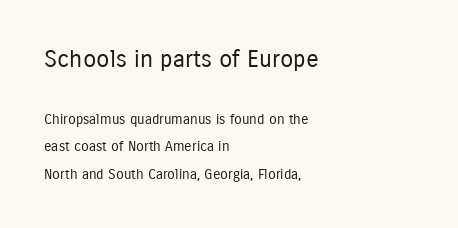
Is the lower block the larger one? No — the upper block carries the bigger type. The letters sit at their default tracking, neither squeezed nor spread. Nope, not italic — everything's standing straight. A quiet, ordinary-to-light weight characterises the typeface.
